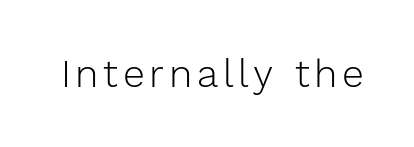
Looks like regular typesetting: each glyph gets only the width it needs. Style check: upright. The strip under each line holds only bare page. Stems and bowls with no extra thickness — not bold. Font category for this specimen: sans-serif.
